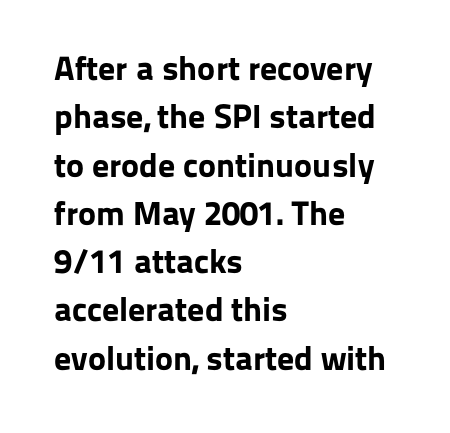
Clear beneath every line of the passage. Notice how descenders clear the ascenders below comfortably — that's standard leading. The letters carry no serifs — their stems end cleanly without finishing strokes. This is heavy type, rendered in bold. Does the copy run flush right? No — it runs flush left.
